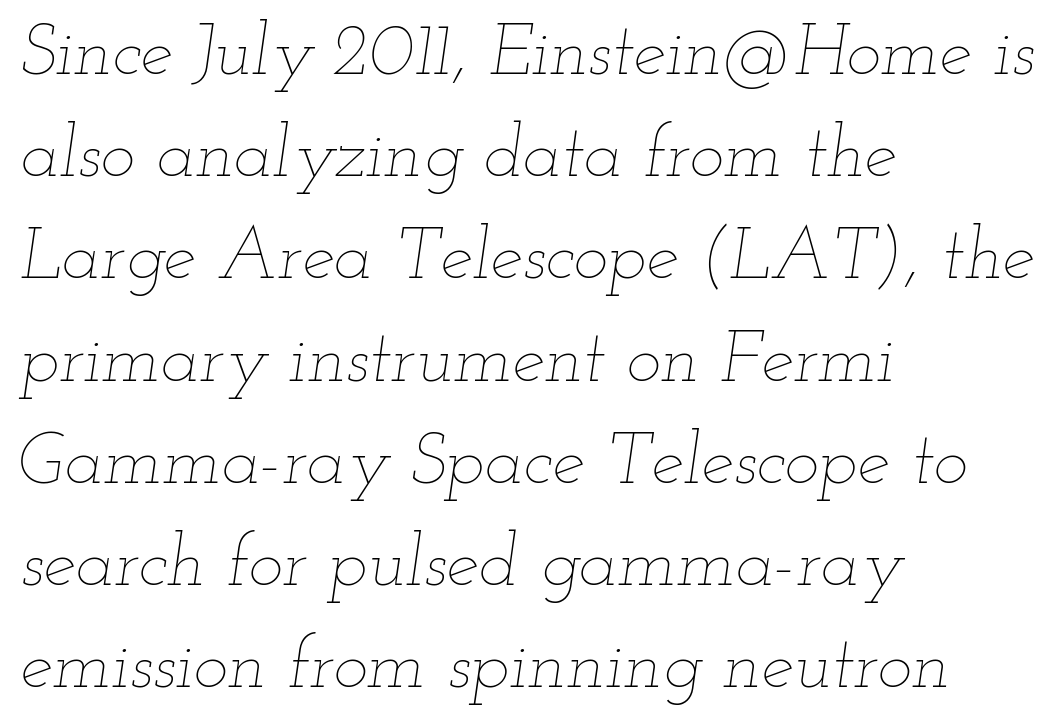
The image shows 73 px thin, wide type, italic (leaning right); set left-aligned, normal line spacing (1.4x), normal letter spacing, not underlined; low stroke contrast and a small x-height.
